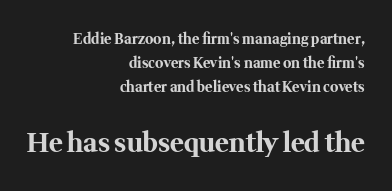
Each line ends at the same right margin while the left side varies. The second block has been scaled up relative to the first. The gap between lines stays unmarked. The gaps between neighbouring characters are ordinary and unremarkable. It's the straight-up-and-down kind of type.
